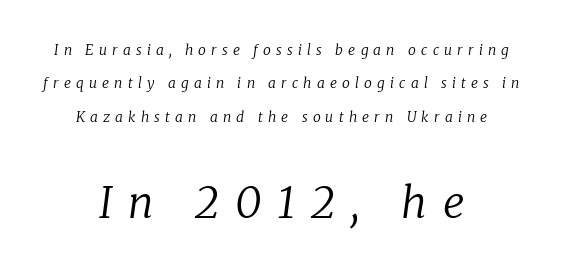
The letters look calm and open, with moderate or lighter stems. Look at the glyph heights: the lower group is clearly the bigger setting. Think of a printed novel: that variable character pitch is what you see here. The characters display serif detailing at their extremities. Only glyphs here, with clear space below each row. The tracking jumps out immediately: characters are airy and widely separated.
